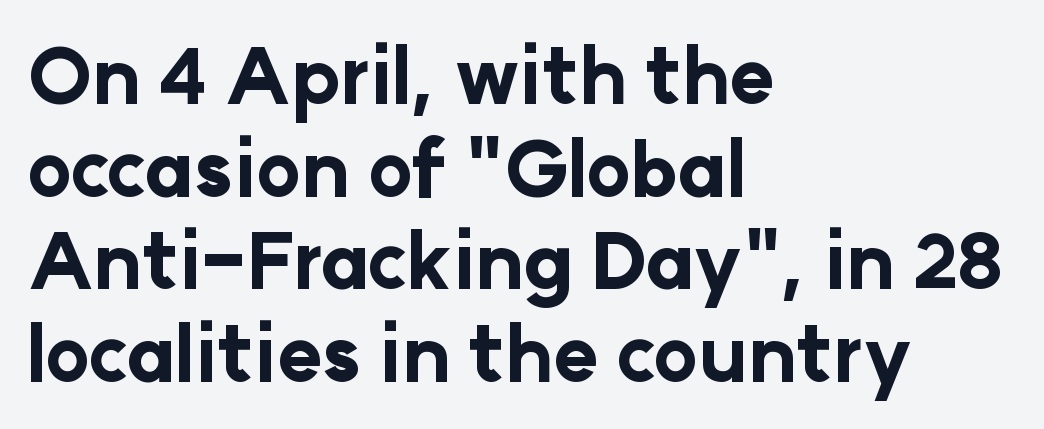
The type is set solid horizontally, with unmodified tracking. Which margin do the lines hug? The left one — the right edge is uneven. Varying glyph widths throughout — classic text-font behaviour. Summary of weight: heavy, a full bold.
